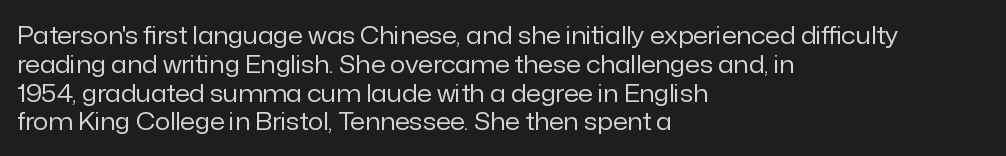
Q: Is the text bold? A: No.
Q: Is the text italic (slanted)? A: No, it is upright.
Q: Is the text underlined? A: No.
Q: How is the paragraph aligned? A: Left-aligned.
Q: Is the spacing between letters normal or unusually wide? A: Normal.
